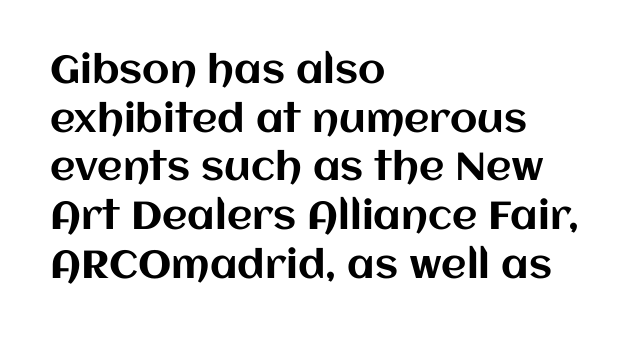
{"italic": "no", "width": "normal", "stroke_contrast": "medium", "x_height": "large", "monospaced": "no", "underline": "no", "align": "left", "line_spacing": "normal", "line_spacing_ratio": 1.25, "letter_spacing": "normal", "letter_spacing_em": 0.0, "glyph_px": 39}
